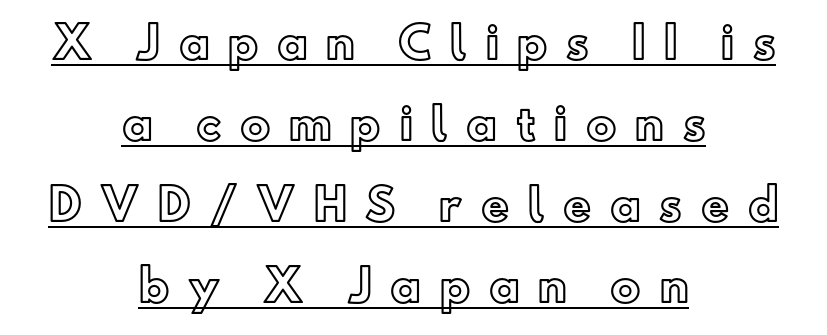
The specimen includes a rule beneath the text block's lines. The rendering positions every line midway between the sides. The letters stand straight up with perfectly vertical stems. There is plenty of visible air inserted between adjacent glyphs. The face used here is proportionally spaced, like ordinary book or web type.
